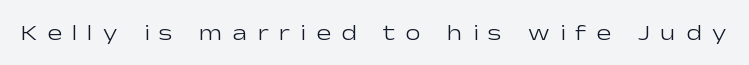
The image shows 22 px text type, upright; set unusually wide letter spacing (+0.46 em), not underlined.
